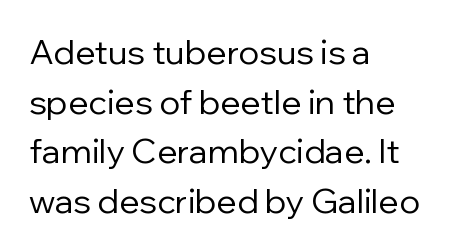
Reading down the column, the eye jumps a familiar distance to each next line. No chunkiness to these letters — they're not bold. Italic? Not at all — the glyphs are vertical. Each letter keeps its own natural width here, so spacing adapts to shape.
